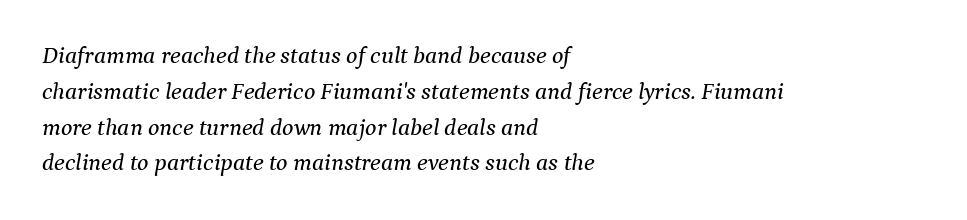
The image shows 24 px text type, italic (leaning right); set left-aligned, normal line spacing (1.49x), normal letter spacing, not underlined.
